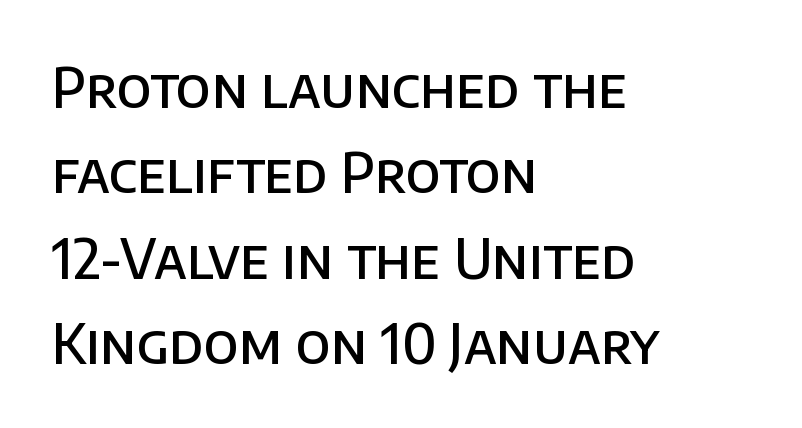
The image shows 54 px semibold sans-serif type, upright; set left-aligned, normal line spacing (1.58x), normal letter spacing, not underlined; low stroke contrast and a large x-height.
